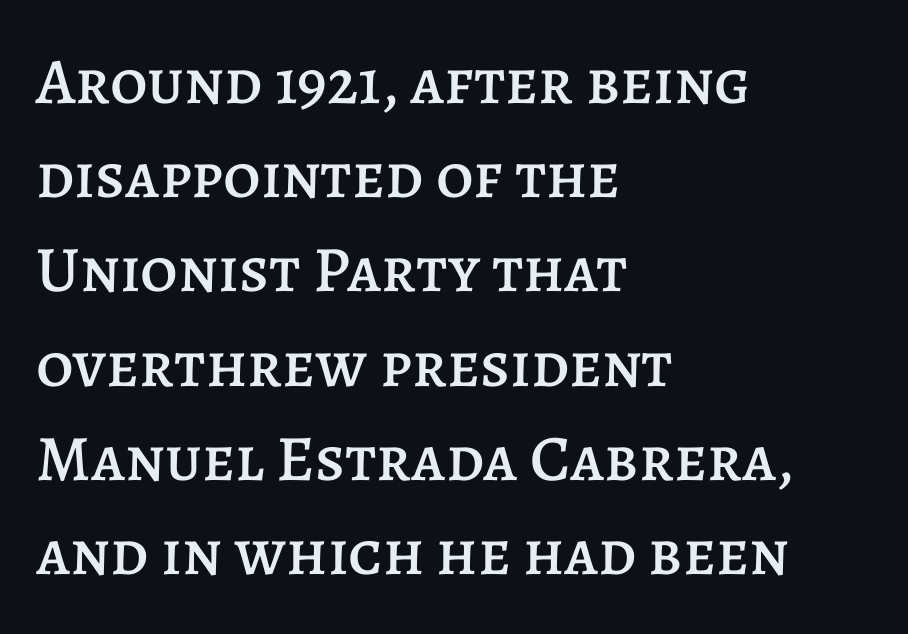
Q: Is the text italic (slanted)? A: No, it is upright.
Q: Is the text underlined? A: No.
Q: How is the paragraph aligned? A: Left-aligned.
Q: Is the spacing between letters normal or unusually wide? A: Normal.
Q: Is the spacing between lines tight, normal or loose? A: Normal.
Q: Width (condensed, normal, or wide)? A: Normal.
Q: Stroke contrast? A: Low.
Q: x-height? A: Large.
Q: Monospaced? A: No.
